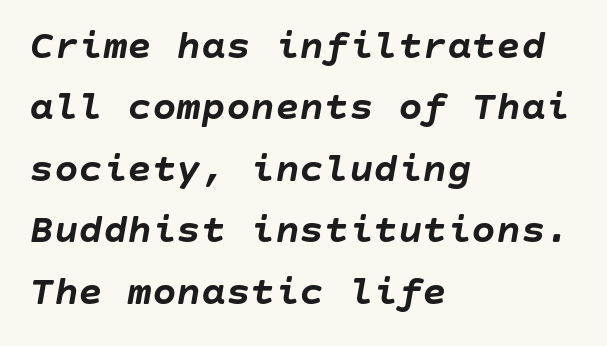
Q: Is the text bold? A: Yes.
Q: Is the text italic (slanted)? A: Yes, it leans right by about 10 degrees.
Q: Is the text underlined? A: No.
Q: How is the paragraph aligned? A: Left-aligned.
Q: Is the spacing between letters normal or unusually wide? A: Normal.
Q: Is the spacing between lines tight, normal or loose? A: Normal.
Q: Width (condensed, normal, or wide)? A: Normal.
Q: Stroke contrast? A: Low.
Q: x-height? A: Large.
